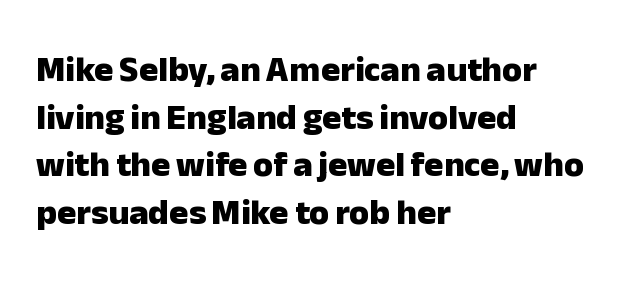
The image shows 36 px heavy sans-serif type, upright; set left-aligned, normal line spacing (1.32x), normal letter spacing, not underlined; low stroke contrast and a medium x-height.
